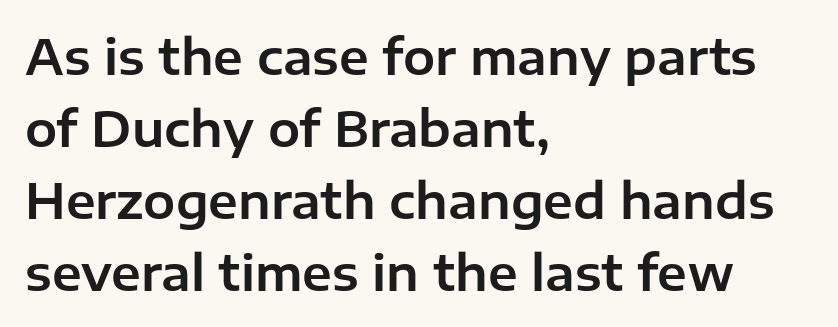
Underline: absent. Characters follow at the spacing the type designer built in. The block of text has a typical density, with ordinary space between rows. Note the varied advance widths — an 'i' is clearly narrower than an 'm'. In terms of letterform style, serifs are entirely absent. The passage is arranged the way most books set body copy — flush left.
